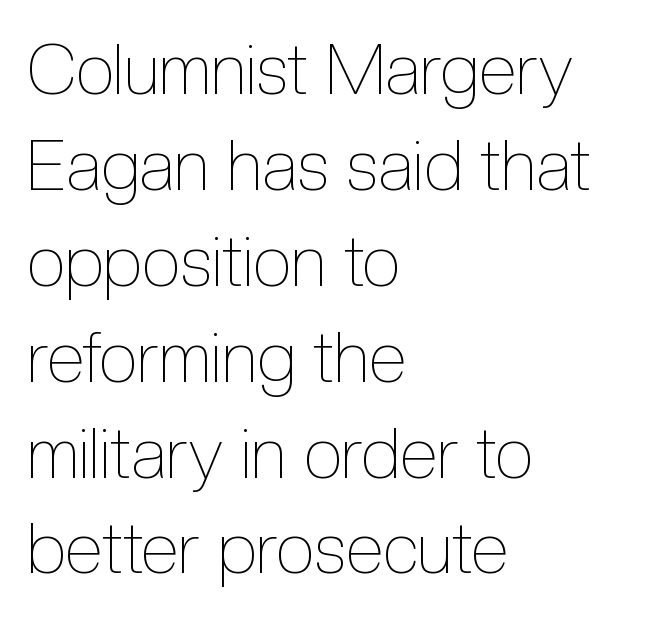
The strokes carry an ordinary text weight at most. Unmarked baselines from the first word to the last. This rendering leaves character spacing at its baseline value. The paragraph shown leans on its left margin. Leading matches the norm, producing a regular column.
